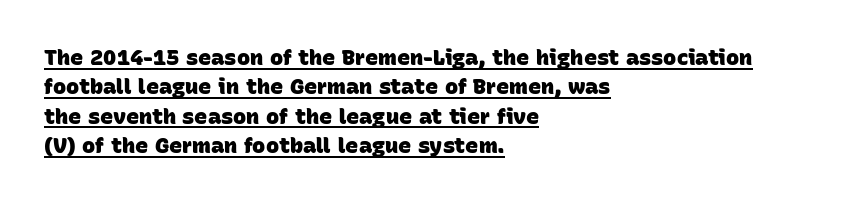
The image shows 22 px bold type; set left-aligned, normal line spacing (1.33x), normal letter spacing, underlined.
